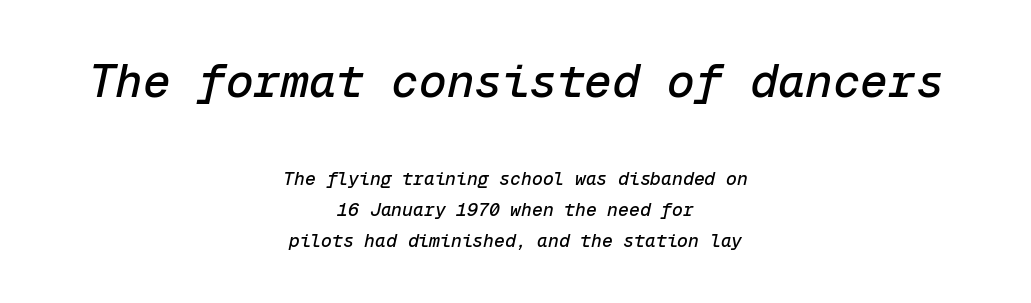
{"italic": "yes", "lean": "right", "slant_degrees": 12, "width": "normal", "stroke_contrast": "low", "x_height": "medium", "monospaced": "yes", "underline": "no", "align": "center", "line_spacing_ratio": 1.72, "letter_spacing": "normal", "letter_spacing_em": 0.0, "larger_block": "first", "size_ratio": 2.56, "glyph_px": 46}
